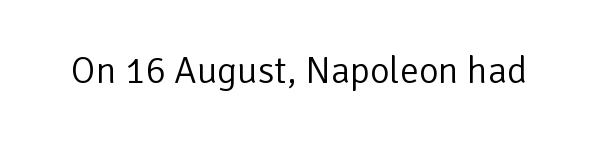
The image shows 38 px light sans-serif type, upright; set normal letter spacing, not underlined; low stroke contrast and a medium x-height.
